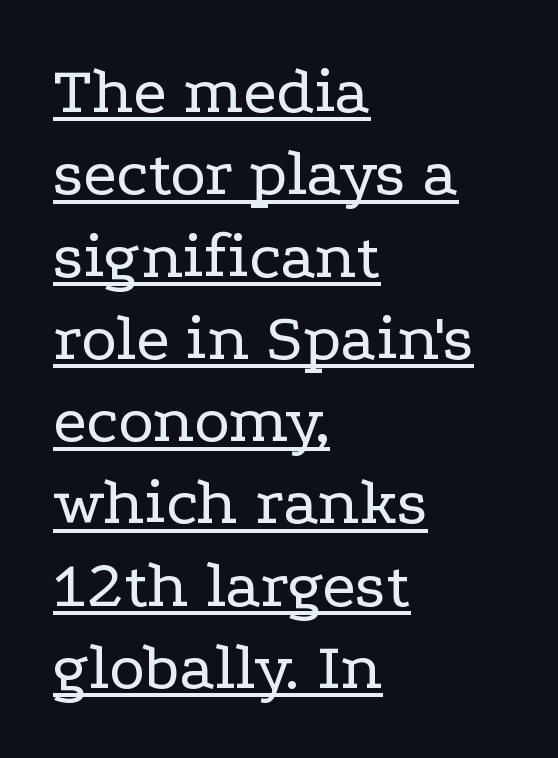
A typographer would call this underscored text. A serif font was chosen for this passage. The passage shown is typed in a proportional face where columns would drift. Upright lettering throughout. The text block is weighted toward the left margin, trailing off unevenly rightward. These glyphs show unthickened strokes, regular width or finer.
